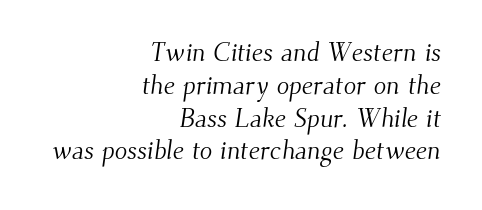
Q: Is the text bold? A: No.
Q: Is the text underlined? A: No.
Q: How is the paragraph aligned? A: Right-aligned.
Q: Is the spacing between letters normal or unusually wide? A: Normal.
Q: Is the spacing between lines tight, normal or loose? A: Normal.
